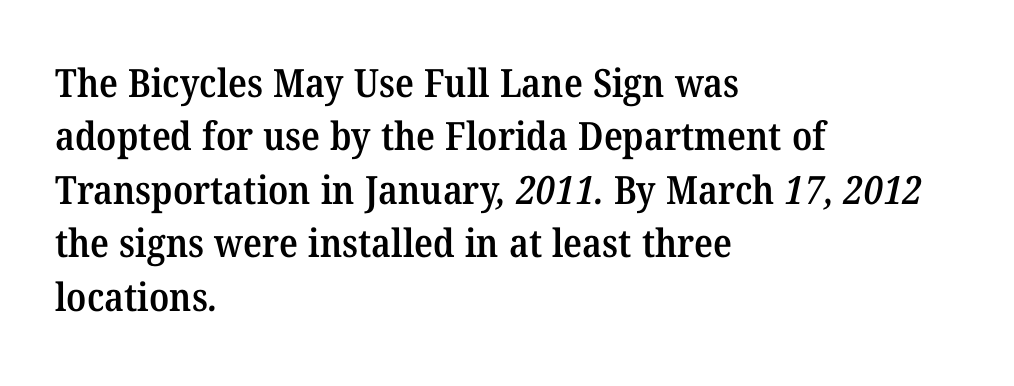
{"serif": "yes", "bold": "semi", "weight": "semibold", "width": "normal", "stroke_contrast": "medium", "x_height": "medium", "monospaced": "no", "underline": "no", "align": "left", "line_spacing": "normal", "line_spacing_ratio": 1.37, "letter_spacing": "normal", "letter_spacing_em": 0.0, "glyph_px": 39}
